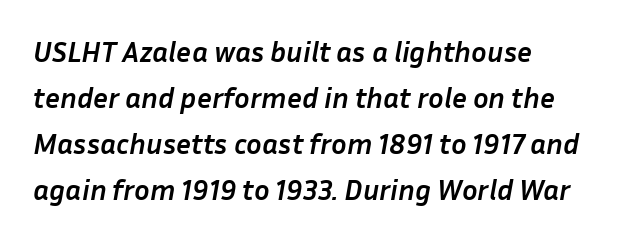
{"italic": "yes", "lean": "right", "slant_degrees": 10, "bold": "yes", "weight": "semibold", "width": "normal", "stroke_contrast": "low", "x_height": "medium", "monospaced": "no", "underline": "no", "align": "left", "line_spacing": "normal", "line_spacing_ratio": 1.59, "letter_spacing": "normal", "letter_spacing_em": 0.0, "glyph_px": 29}
